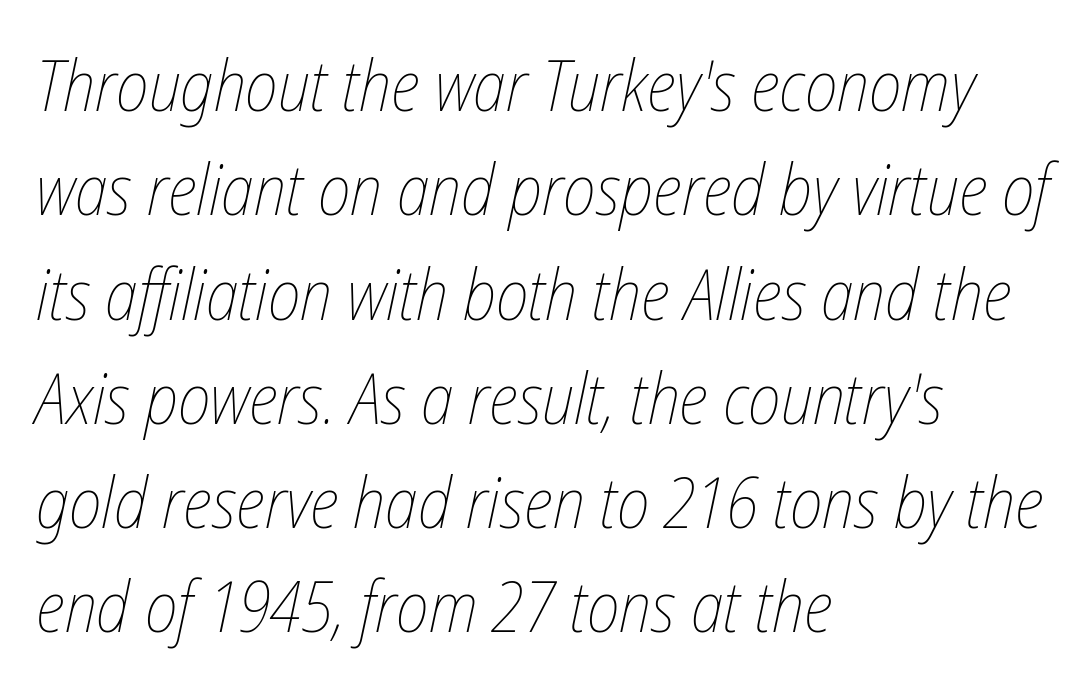
A typesetter would call this proportional, since set widths differ per character. Honestly, there is no underline to notice here at all. Observe the ordinary spacing: letters are neighbours, not strangers. Stroke mass is kept to a normal reading level or below. Compared with a centered layout, this one pins lines to the left instead.
